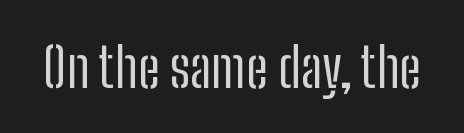
Q: Is the text bold? A: No.
Q: Is the text italic (slanted)? A: No, it is upright.
Q: Is the typeface a serif or a sans-serif typeface? A: Sans-serif.
Q: Is the text underlined? A: No.
Q: Is the spacing between letters normal or unusually wide? A: Normal.
Q: Width (condensed, normal, or wide)? A: Condensed.
Q: Stroke contrast? A: Low.
Q: x-height? A: Medium.
Q: Monospaced? A: No.
